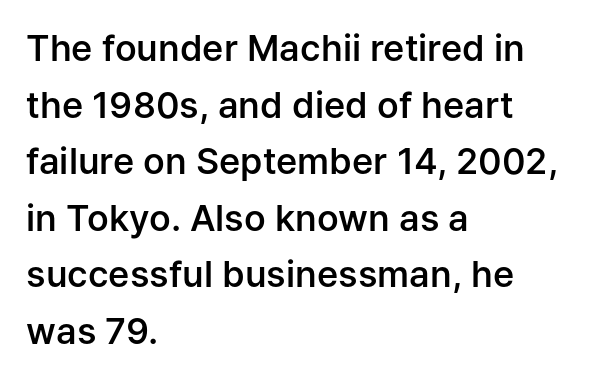
This is the regular roman posture of the typeface. Leftover space on each line is placed entirely after the last word. The typeface chosen for these lines omits serifs. How would I describe the line gaps? Plain and ordinary.
